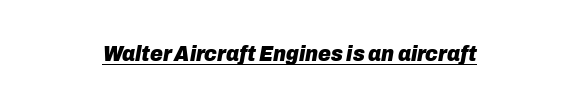
{"italic": "yes", "lean": "right", "slant_degrees": 10, "bold": "yes", "underline": "yes", "letter_spacing": "normal", "letter_spacing_em": 0.0, "glyph_px": 22}
